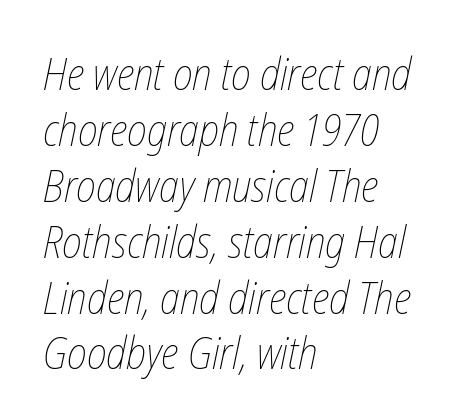
Q: Is the text bold? A: No.
Q: Is the text underlined? A: No.
Q: How is the paragraph aligned? A: Left-aligned.
Q: Is the spacing between letters normal or unusually wide? A: Normal.
Q: Is the spacing between lines tight, normal or loose? A: Normal.
Q: Width (condensed, normal, or wide)? A: Condensed.
Q: Stroke contrast? A: Low.
Q: x-height? A: Medium.
Q: Monospaced? A: No.
